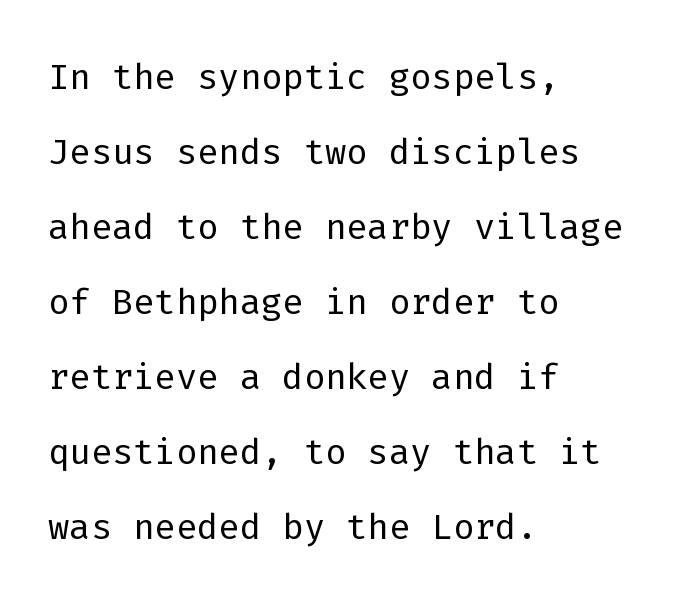
{"serif": "no", "italic": "no", "bold": "no", "weight": "light", "width": "normal", "stroke_contrast": "low", "x_height": "medium", "monospaced": "yes", "underline": "no", "align": "left", "line_spacing": "normal", "line_spacing_ratio": 1.5, "letter_spacing": "normal", "letter_spacing_em": 0.0, "glyph_px": 50}
